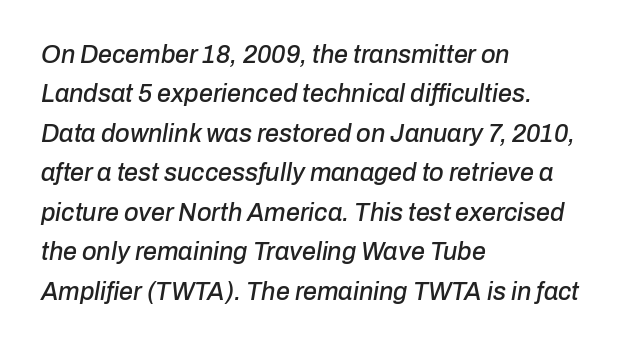
The image shows 25 px text type, italic (leaning right); set left-aligned, normal line spacing (1.58x), normal letter spacing, not underlined.
